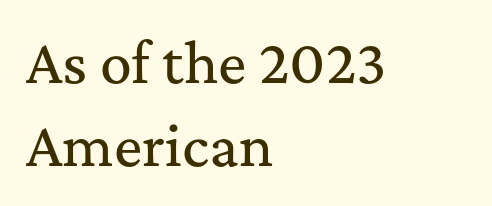
The image shows 53 px serif type, upright; set left-aligned, normal line spacing (1.57x), normal letter spacing, not underlined; medium stroke contrast and a medium x-height.
